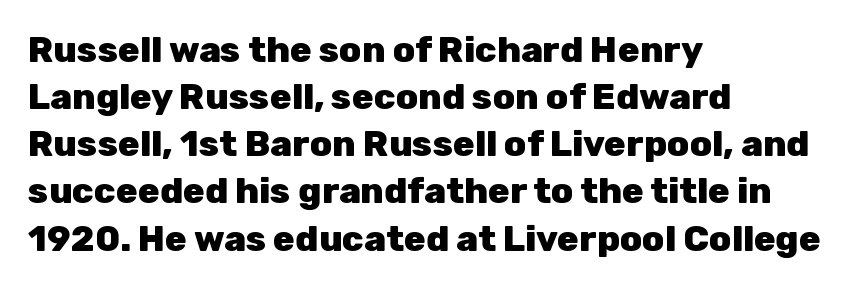
Q: Is the text bold? A: Yes.
Q: Is the text italic (slanted)? A: No, it is upright.
Q: Is the typeface a serif or a sans-serif typeface? A: Sans-serif.
Q: Is the text underlined? A: No.
Q: How is the paragraph aligned? A: Left-aligned.
Q: Is the spacing between letters normal or unusually wide? A: Normal.
Q: Is the spacing between lines tight, normal or loose? A: Normal.
Q: Width (condensed, normal, or wide)? A: Normal.
Q: Stroke contrast? A: Low.
Q: x-height? A: Medium.
Q: Monospaced? A: No.
